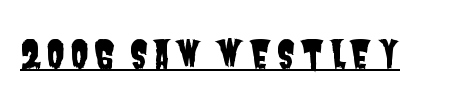
Note the varied advance widths — an 'i' is clearly narrower than an 'm'. Typographically, this falls in the sans-serif category. Decoration check: the copy is underlined.
